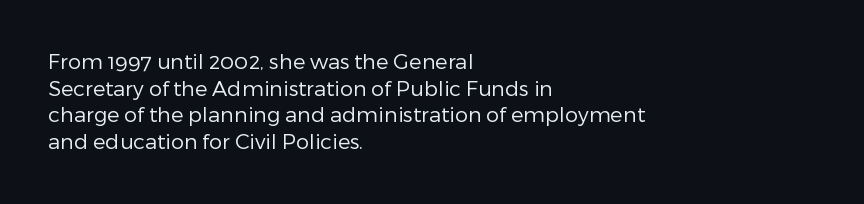
The image shows 21 px text type, upright; set left-aligned, normal line spacing (1.27x), normal letter spacing, not underlined.
